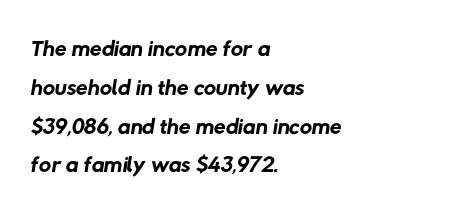
The image shows 34 px regular-weight sans-serif type; set left-aligned, tight line spacing (1.14x), normal letter spacing, not underlined; low stroke contrast and a medium x-height.
